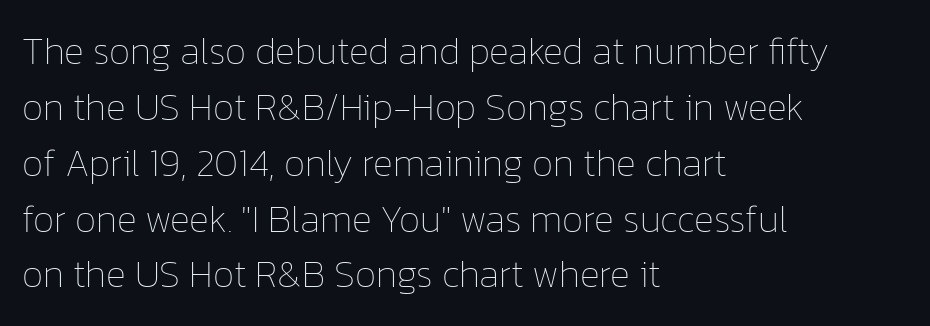
Q: Is the text bold? A: No.
Q: Is the text italic (slanted)? A: No, it is upright.
Q: Is the text underlined? A: No.
Q: How is the paragraph aligned? A: Left-aligned.
Q: Is the spacing between letters normal or unusually wide? A: Normal.
Q: Is the spacing between lines tight, normal or loose? A: Normal.
Q: Width (condensed, normal, or wide)? A: Normal.
Q: Stroke contrast? A: Low.
Q: x-height? A: Medium.
Q: Monospaced? A: No.
